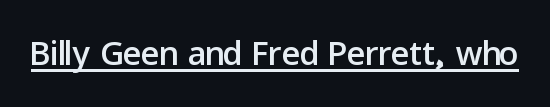
The image shows 49 px sans-serif type, upright; set normal letter spacing, underlined; low stroke contrast and a medium x-height.
